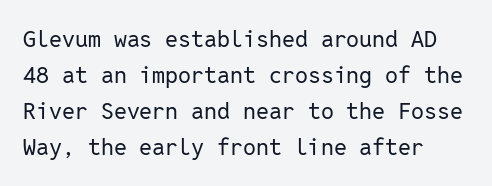
Q: Is the text bold? A: No.
Q: Is the text italic (slanted)? A: No, it is upright.
Q: Is the text underlined? A: No.
Q: How is the paragraph aligned? A: Left-aligned.
Q: Is the spacing between letters normal or unusually wide? A: Normal.
Q: Is the spacing between lines tight, normal or loose? A: Normal.
